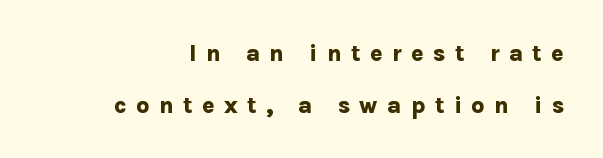
The image shows 23 px bold type, upright; set loose line spacing (2.25x), unusually wide letter spacing (+0.41 em), not underlined.
